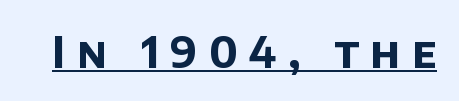
{"serif": "no", "bold": "yes", "weight": "bold", "width": "normal", "stroke_contrast": "low", "x_height": "large", "monospaced": "no", "underline": "yes", "letter_spacing": "wide", "letter_spacing_em": 0.27, "glyph_px": 43}
